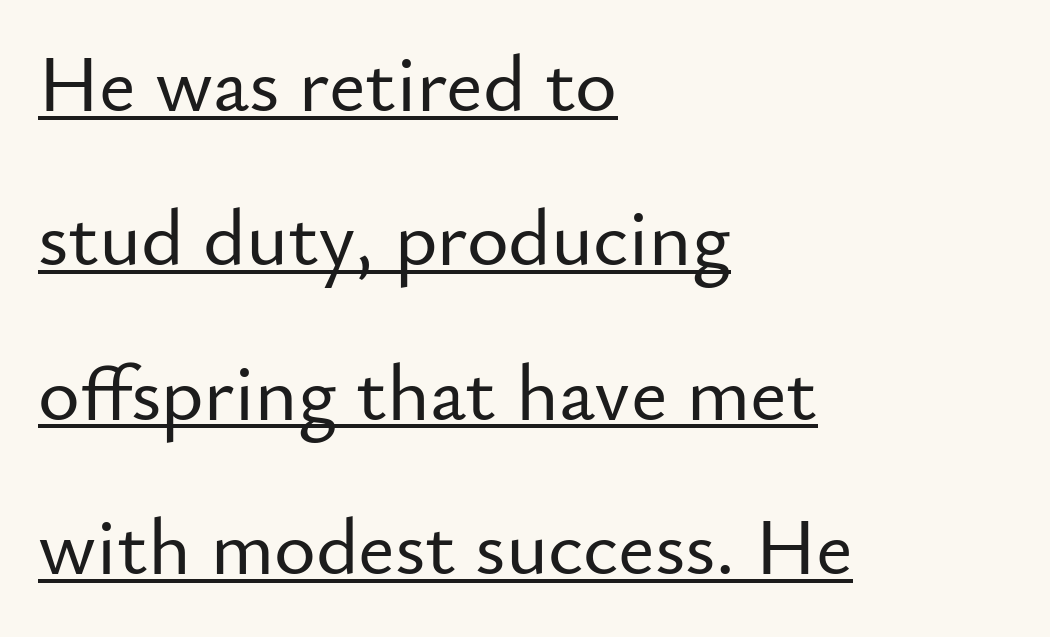
Q: Is the text italic (slanted)? A: No, it is upright.
Q: Is the typeface a serif or a sans-serif typeface? A: Sans-serif.
Q: Is the text underlined? A: Yes.
Q: How is the paragraph aligned? A: Left-aligned.
Q: Is the spacing between letters normal or unusually wide? A: Normal.
Q: Is the spacing between lines tight, normal or loose? A: Loose.
Q: Width (condensed, normal, or wide)? A: Normal.
Q: Stroke contrast? A: Low.
Q: x-height? A: Small.
Q: Monospaced? A: No.
